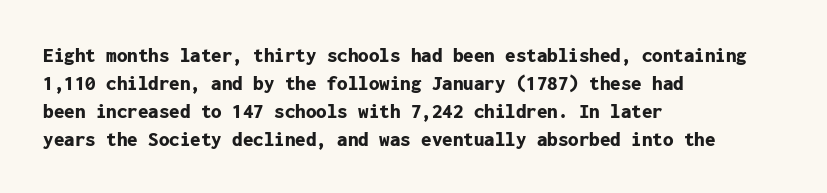
Q: Is the text bold? A: Yes.
Q: Is the text italic (slanted)? A: No, it is upright.
Q: Is the text underlined? A: No.
Q: How is the paragraph aligned? A: Left-aligned.
Q: Is the spacing between letters normal or unusually wide? A: Normal.
Q: Is the spacing between lines tight, normal or loose? A: Normal.
